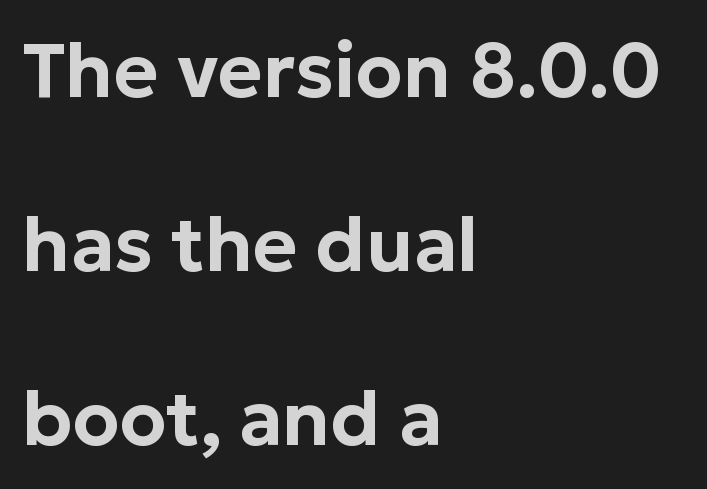
{"serif": "no", "italic": "no", "width": "normal", "stroke_contrast": "low", "x_height": "medium", "monospaced": "no", "underline": "no", "align": "left", "line_spacing": "loose", "line_spacing_ratio": 2.29, "letter_spacing": "normal", "letter_spacing_em": 0.0, "glyph_px": 76}
